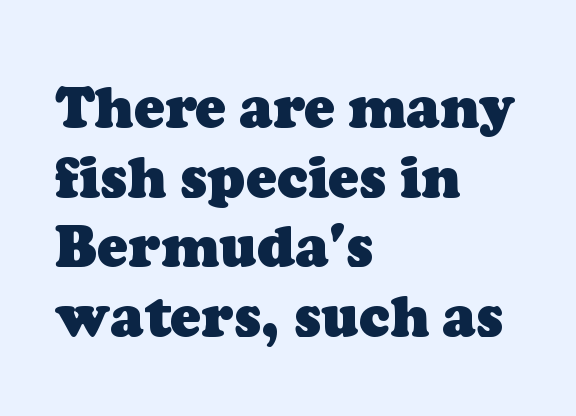
The image shows 57 px heavy serif type; set left-aligned, line spacing 1.22x, normal letter spacing, not underlined; low stroke contrast and a medium x-height.
